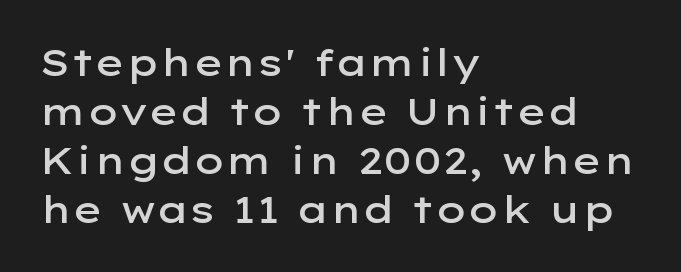
{"serif": "no", "italic": "no", "bold": "semi", "weight": "semibold", "width": "wide", "stroke_contrast": "low", "x_height": "medium", "monospaced": "no", "underline": "no", "align": "left", "line_spacing": "normal", "line_spacing_ratio": 1.32, "letter_spacing": "normal", "letter_spacing_em": 0.0, "glyph_px": 37}
